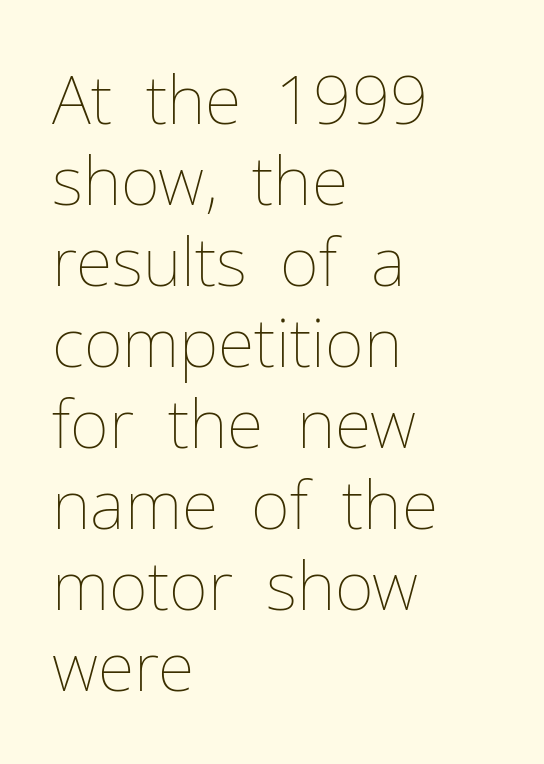
{"italic": "no", "bold": "no", "weight": "thin", "width": "normal", "stroke_contrast": "low", "x_height": "medium", "monospaced": "no", "underline": "no", "align": "left", "line_spacing_ratio": 1.21, "letter_spacing": "normal", "letter_spacing_em": 0.0, "glyph_px": 67}
